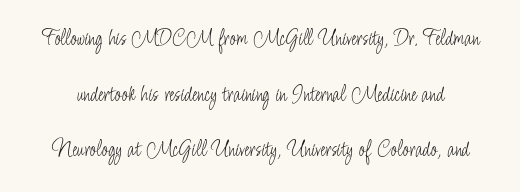
Q: Is the text bold? A: No.
Q: Is the text italic (slanted)? A: Yes.
Q: Is the text underlined? A: No.
Q: Is the spacing between letters normal or unusually wide? A: Normal.
Q: Is the spacing between lines tight, normal or loose? A: Loose.
